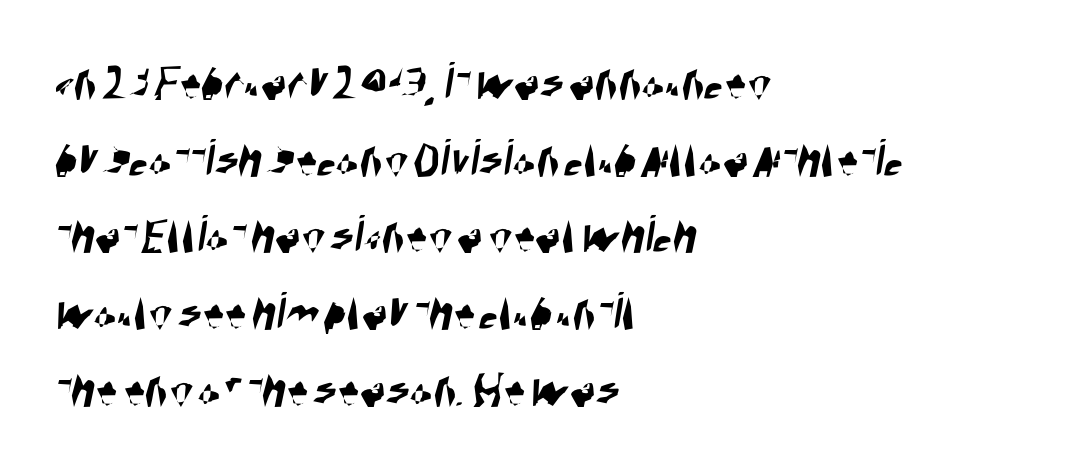
Q: Is the typeface a serif or a sans-serif typeface? A: Sans-serif.
Q: Is the text underlined? A: No.
Q: How is the paragraph aligned? A: Left-aligned.
Q: Is the spacing between letters normal or unusually wide? A: Normal.
Q: Is the spacing between lines tight, normal or loose? A: Normal.
Q: Width (condensed, normal, or wide)? A: Condensed.
Q: Stroke contrast? A: High.
Q: x-height? A: Large.
Q: Monospaced? A: No.
